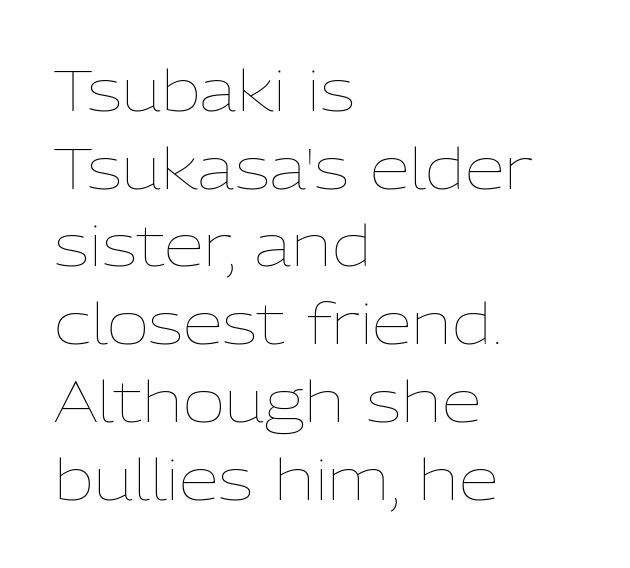
Q: Is the text bold? A: No.
Q: Is the text italic (slanted)? A: No, it is upright.
Q: Is the text underlined? A: No.
Q: How is the paragraph aligned? A: Left-aligned.
Q: Is the spacing between letters normal or unusually wide? A: Normal.
Q: Is the spacing between lines tight, normal or loose? A: Normal.
Q: Width (condensed, normal, or wide)? A: Normal.
Q: Stroke contrast? A: Low.
Q: x-height? A: Medium.
Q: Monospaced? A: No.
